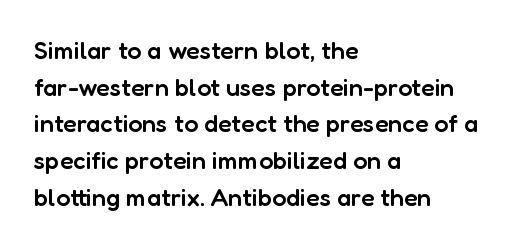
The image shows 25 px text type, upright; set left-aligned, normal line spacing (1.47x), normal letter spacing, not underlined.
